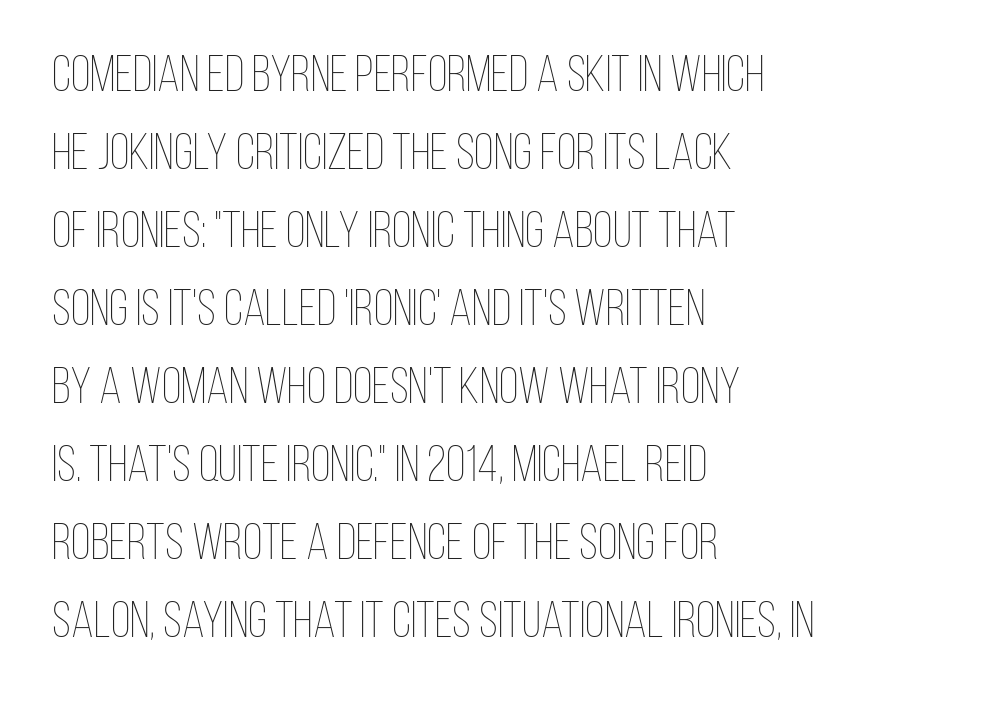
{"italic": "no", "bold": "no", "weight": "thin", "width": "condensed", "stroke_contrast": "low", "x_height": "large", "monospaced": "no", "underline": "no", "align": "left", "line_spacing": "normal", "line_spacing_ratio": 1.53, "letter_spacing": "normal", "letter_spacing_em": 0.0, "glyph_px": 51}
